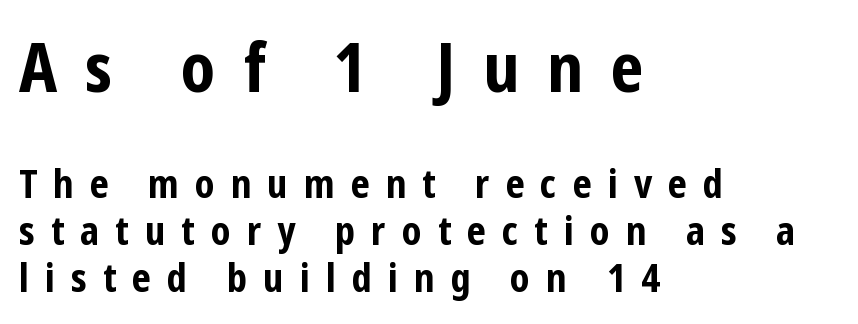
{"serif": "no", "italic": "no", "bold": "yes", "weight": "bold", "width": "condensed", "stroke_contrast": "low", "x_height": "medium", "monospaced": "no", "underline": "no", "align": "left", "line_spacing_ratio": 1.21, "letter_spacing": "wide", "letter_spacing_em": 0.41, "larger_block": "first", "size_ratio": 1.74, "glyph_px": 68}
